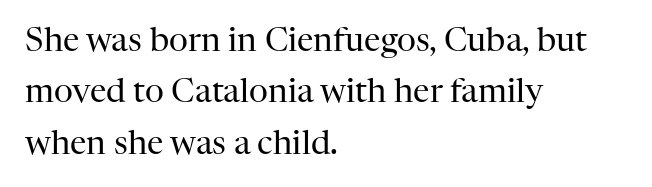
{"serif": "yes", "italic": "no", "bold": "no", "weight": "regular", "width": "normal", "stroke_contrast": "high", "x_height": "medium", "monospaced": "no", "underline": "no", "align": "left", "line_spacing": "normal", "line_spacing_ratio": 1.56, "letter_spacing": "normal", "letter_spacing_em": 0.0, "glyph_px": 33}
